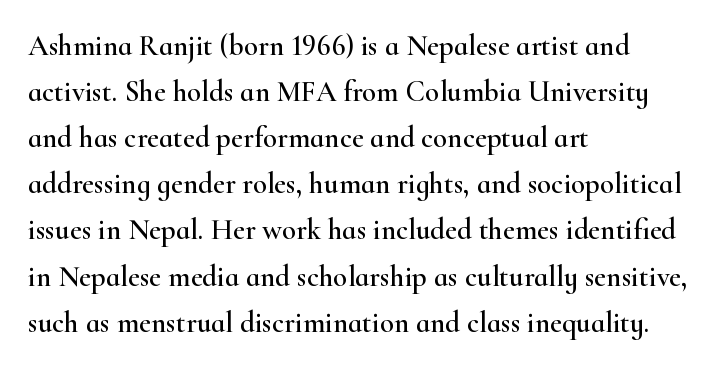
The rendering keeps characters at their native spacing. Underline: absent. The rendering uses natural spacing where letterforms have individual widths. Vertical strokes here are truly vertical. What's the leading like? Ordinary, nothing unusual.
